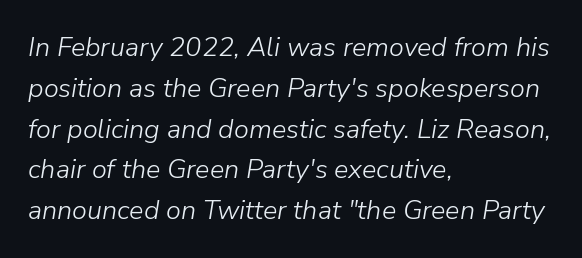
{"italic": "yes", "lean": "right", "slant_degrees": 9, "bold": "no", "underline": "no", "align": "left", "line_spacing": "normal", "line_spacing_ratio": 1.51, "letter_spacing": "normal", "letter_spacing_em": 0.0, "glyph_px": 27}
